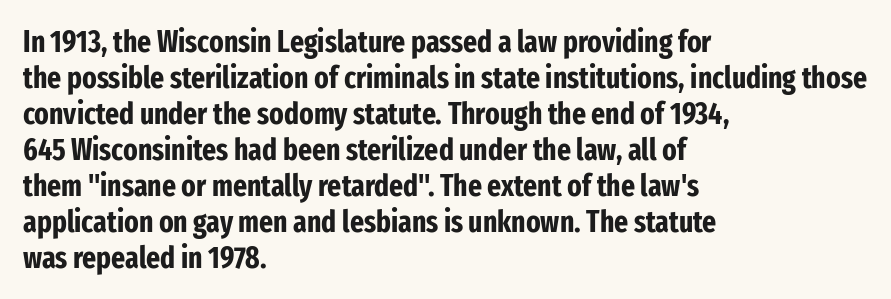
Q: Is the text bold? A: Yes.
Q: Is the text italic (slanted)? A: No, it is upright.
Q: Is the typeface a serif or a sans-serif typeface? A: Sans-serif.
Q: Is the text underlined? A: No.
Q: How is the paragraph aligned? A: Left-aligned.
Q: Is the spacing between letters normal or unusually wide? A: Normal.
Q: Width (condensed, normal, or wide)? A: Condensed.
Q: Stroke contrast? A: Low.
Q: x-height? A: Medium.
Q: Monospaced? A: No.
